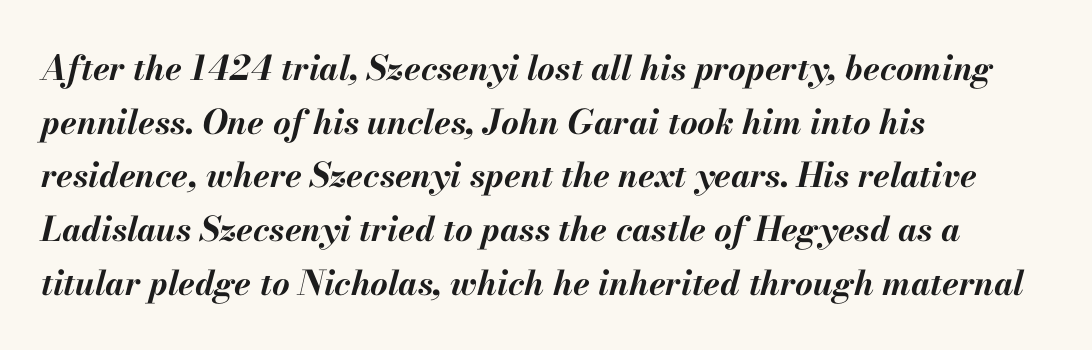
{"italic": "yes", "lean": "right", "slant_degrees": 13, "bold": "yes", "weight": "bold", "width": "normal", "stroke_contrast": "medium", "x_height": "small", "monospaced": "no", "underline": "no", "align": "left", "line_spacing": "normal", "line_spacing_ratio": 1.58, "letter_spacing": "normal", "letter_spacing_em": 0.0, "glyph_px": 34}
